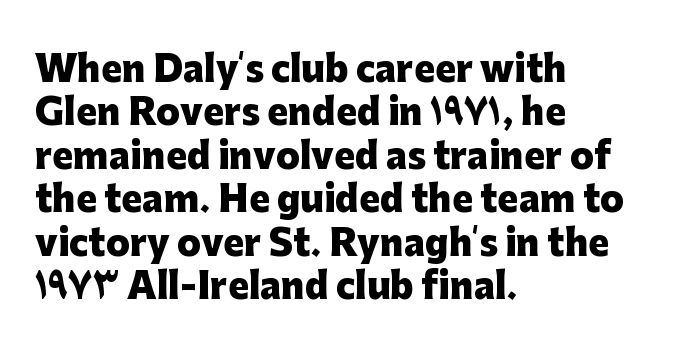
The image shows 35 px heavy sans-serif type, upright; set left-aligned, line spacing 1.24x, normal letter spacing, not underlined; low stroke contrast and a medium x-height.
